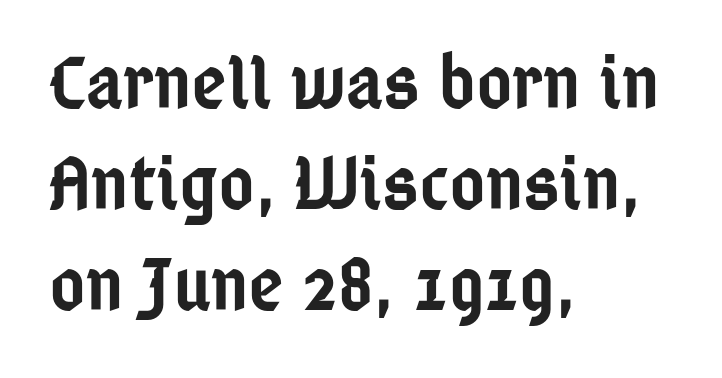
Q: Is the text bold? A: Semi-bold.
Q: Is the text italic (slanted)? A: No, it is upright.
Q: Is the typeface a serif or a sans-serif typeface? A: Sans-serif.
Q: Is the text underlined? A: No.
Q: How is the paragraph aligned? A: Left-aligned.
Q: Is the spacing between letters normal or unusually wide? A: Normal.
Q: Is the spacing between lines tight, normal or loose? A: Normal.
Q: Width (condensed, normal, or wide)? A: Condensed.
Q: Stroke contrast? A: Low.
Q: x-height? A: Medium.
Q: Monospaced? A: No.
